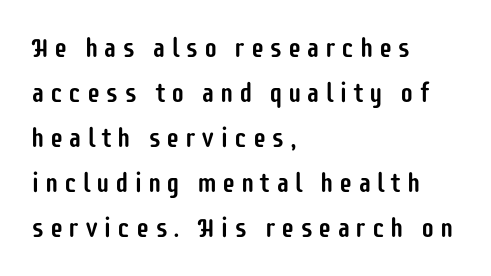
The image shows 27 px text type, upright; set left-aligned, normal line spacing (1.67x), not underlined.
